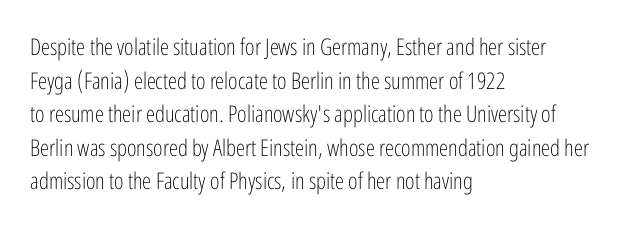
What stands out about the letter spacing? Nothing — it is the standard amount. Type without underlining. You can tell it's not italic because the verticals are truly vertical. Is there much room between lines? A standard amount, neither cramped nor airy.
